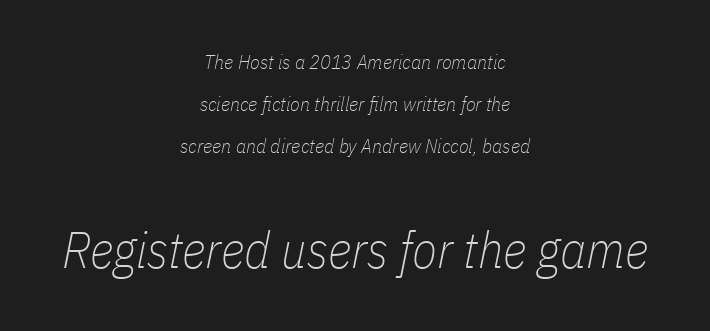
Q: Is the text bold? A: No.
Q: Is the text italic (slanted)? A: Yes, it leans right by about 11 degrees.
Q: Is the text underlined? A: No.
Q: How is the paragraph aligned? A: Centered.
Q: Is the spacing between letters normal or unusually wide? A: Normal.
Q: Is the spacing between lines tight, normal or loose? A: Loose.
Q: Which block of text is set in a larger size, the first (top) or the second (bottom)? A: The second (bottom) one.
Q: Width (condensed, normal, or wide)? A: Condensed.
Q: Stroke contrast? A: Low.
Q: x-height? A: Medium.
Q: Monospaced? A: No.
